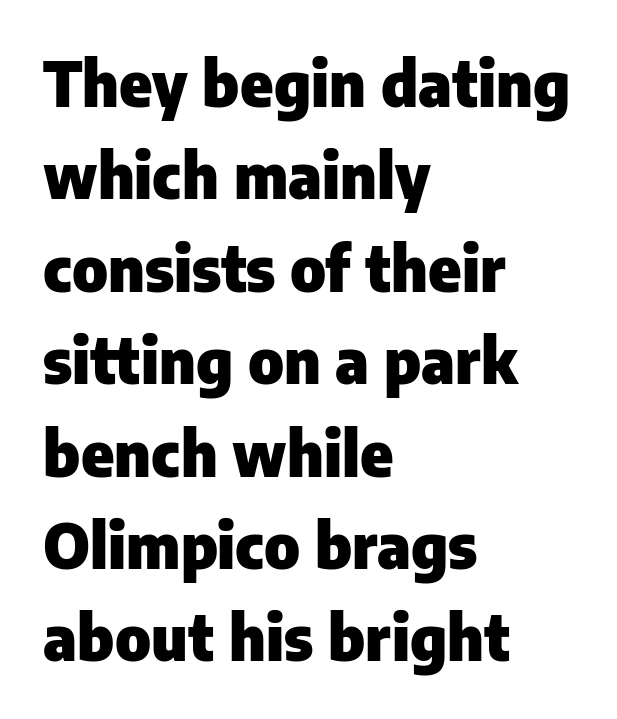
Here the glyphs are tracked normally, forming tight word shapes. Note the varied advance widths — an 'i' is clearly narrower than an 'm'. The space directly below the letters is spotless. Rows of type keep a routine distance in the vertical direction. Nope, not italic — everything's standing straight.
